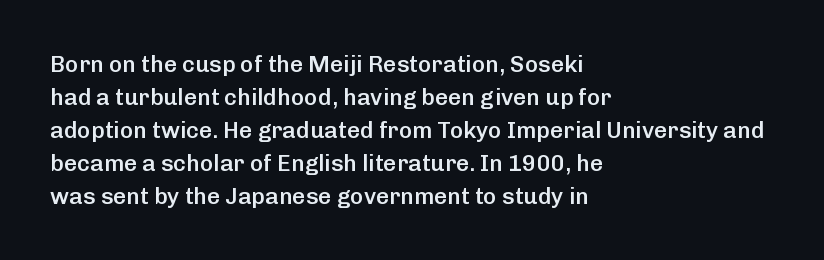
The image shows 23 px text type, upright; set left-aligned, normal line spacing (1.43x), normal letter spacing, not underlined.
